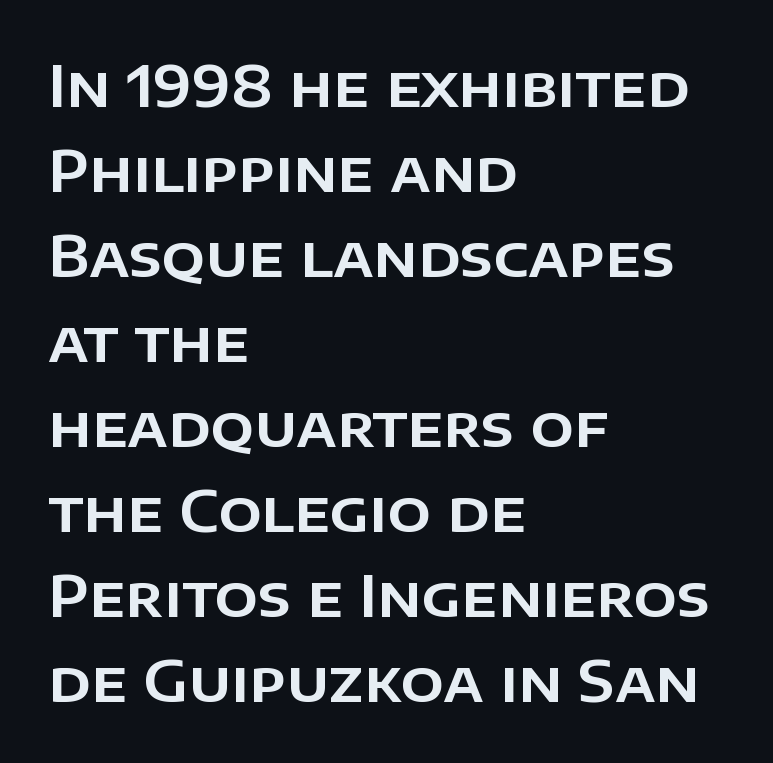
{"serif": "no", "italic": "no", "width": "normal", "stroke_contrast": "low", "x_height": "large", "monospaced": "no", "underline": "no", "align": "left", "line_spacing": "normal", "line_spacing_ratio": 1.49, "letter_spacing": "normal", "letter_spacing_em": 0.0, "glyph_px": 57}
